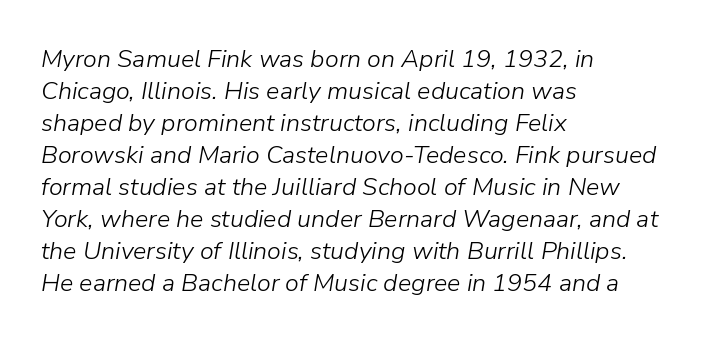
Caption: face not bold, strokes unweighted. Default kerning and tracking; the words read as compact shapes. Nobody drew a line under any word here. Compared with typical paragraphs, the rows here are spaced about the same. The text carries the slant typical of an italic or oblique font. These lines stack with their left ends in a neat column.
